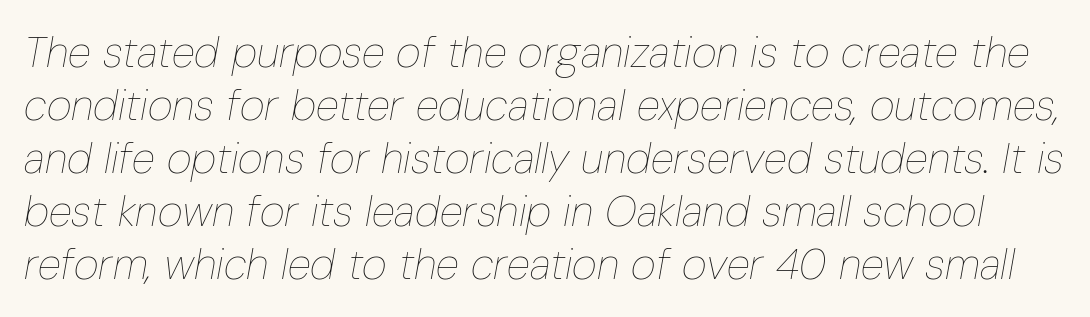
Beneath every word, the page is bare. Unbolded letterforms with no extra heft. The gaps between neighbouring characters are ordinary and unremarkable. Looks like regular typesetting: each glyph gets only the width it needs. Would a proofreader flag this as italicized? Yes.
